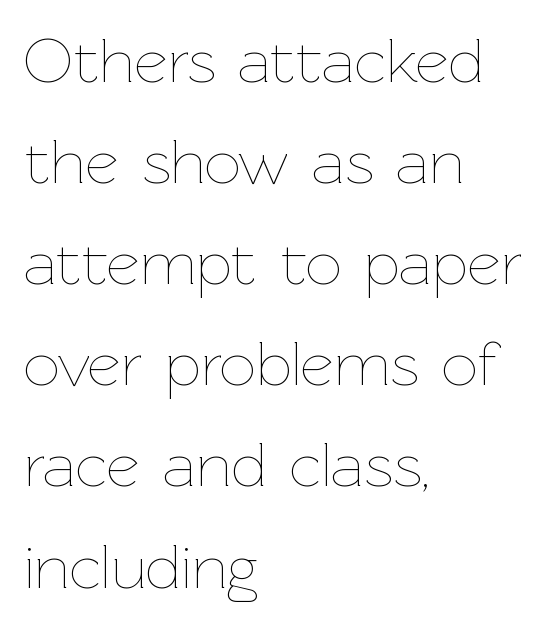
Horizontally, the lines are justified to the leading edge only. Proportional: the letters do not fall into vertical columns. Upright lettering throughout. Does extra space separate the letters? No, they use regular spacing. A light-to-regular cut is what we see here. A typesetter would call this leading conventional body-copy spacing.
